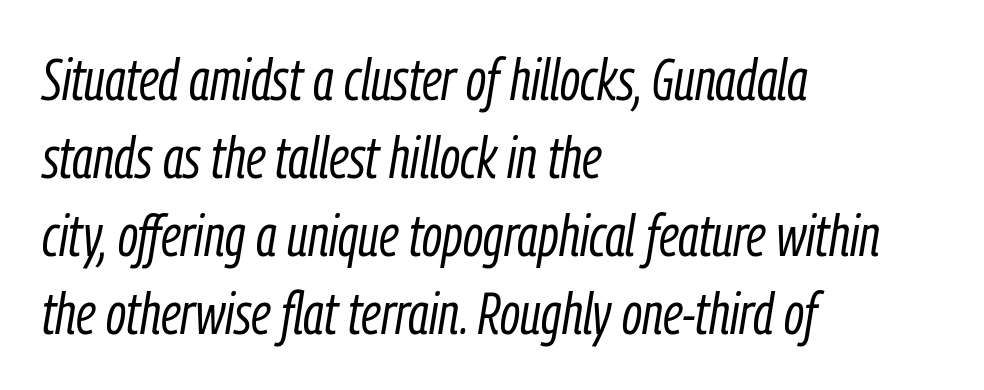
{"italic": "yes", "lean": "right", "slant_degrees": 9, "bold": "no", "weight": "light", "width": "condensed", "stroke_contrast": "low", "x_height": "medium", "monospaced": "no", "underline": "no", "align": "left", "line_spacing": "normal", "line_spacing_ratio": 1.32, "letter_spacing": "normal", "letter_spacing_em": 0.0, "glyph_px": 59}
